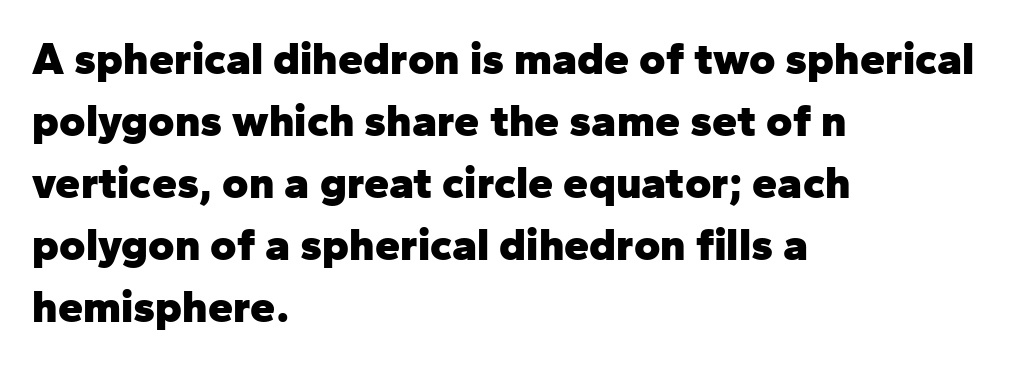
The image shows 45 px heavy sans-serif type, upright; set left-aligned, normal line spacing (1.38x), normal letter spacing, not underlined; low stroke contrast and a medium x-height.
